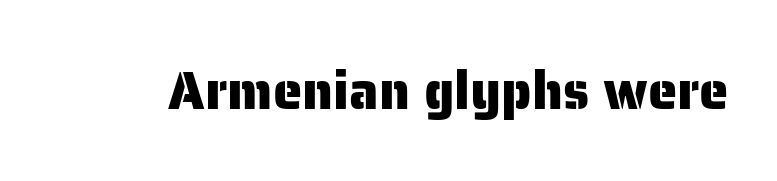
The image shows 53 px sans-serif type, upright; set normal letter spacing, not underlined; low stroke contrast and a medium x-height.
